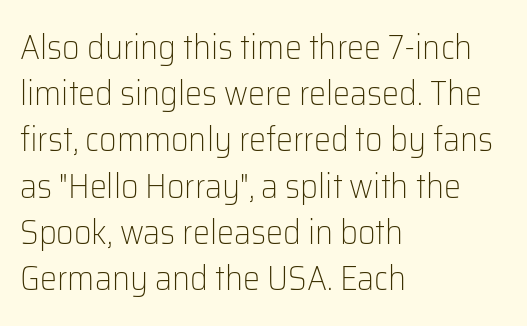
The image shows 34 px light sans-serif type, upright; set left-aligned, normal line spacing (1.36x), normal letter spacing, not underlined; low stroke contrast and a medium x-height.
